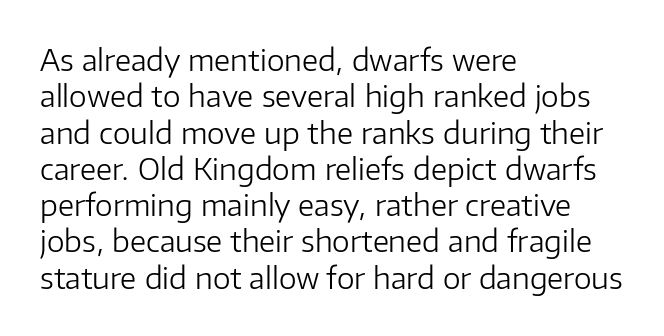
Q: Is the text bold? A: No.
Q: Is the text italic (slanted)? A: No, it is upright.
Q: Is the typeface a serif or a sans-serif typeface? A: Sans-serif.
Q: Is the text underlined? A: No.
Q: How is the paragraph aligned? A: Left-aligned.
Q: Is the spacing between letters normal or unusually wide? A: Normal.
Q: Width (condensed, normal, or wide)? A: Normal.
Q: Stroke contrast? A: Low.
Q: x-height? A: Medium.
Q: Monospaced? A: No.
